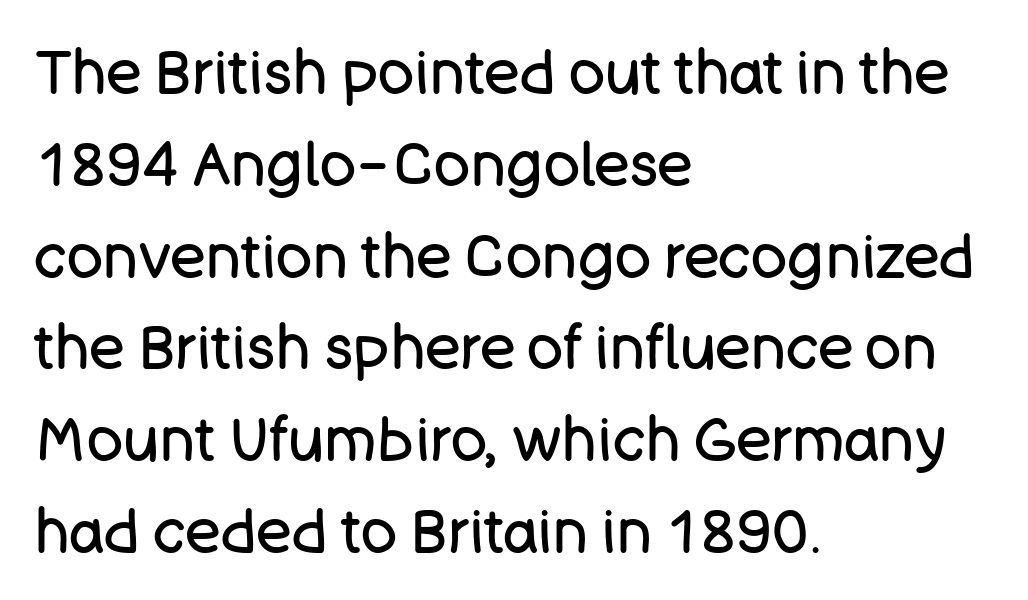
{"serif": "no", "italic": "no", "bold": "no", "weight": "regular", "width": "normal", "stroke_contrast": "low", "x_height": "large", "monospaced": "no", "underline": "no", "align": "left", "line_spacing": "normal", "line_spacing_ratio": 1.53, "letter_spacing": "normal", "letter_spacing_em": 0.0, "glyph_px": 60}
